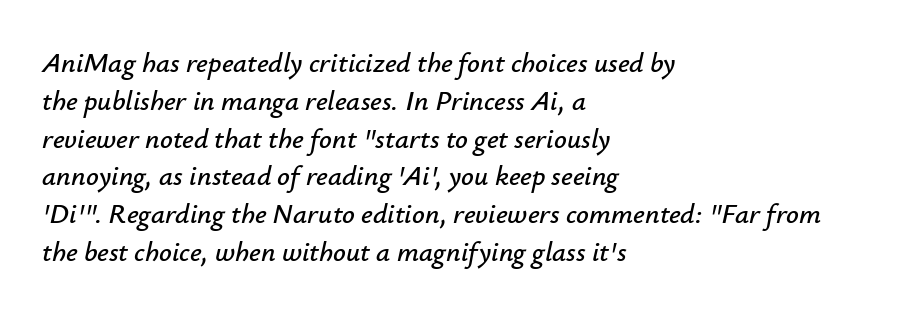
Anything drawn beneath the words? Only blank space. One glance says typical: line gaps are just what's usual. Observe the ordinary spacing: letters are neighbours, not strangers. Each letter keeps its own natural width here, so spacing adapts to shape. This is oblique type, the kind used for emphasis or titles. The paragraph has a hard left edge and a soft right edge.
